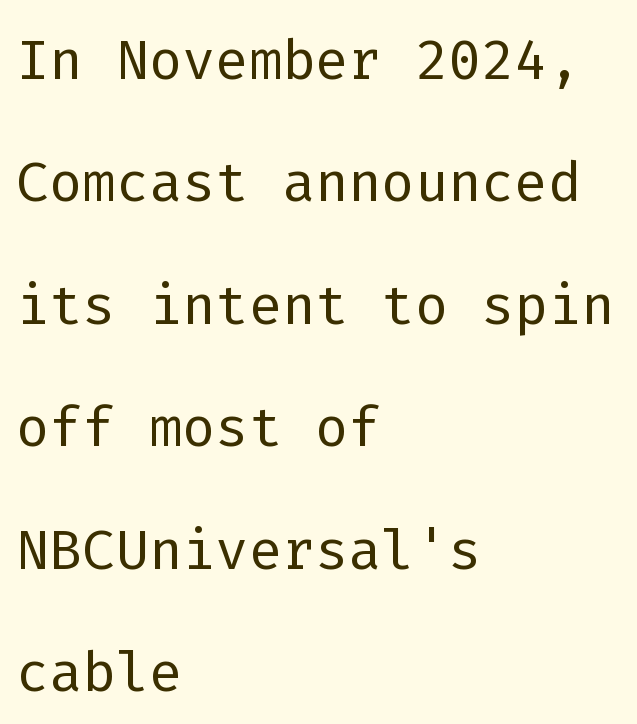
Each line starts at the same left margin while the right side varies. Heft: none added — not bold. A typesetter would mark this as roman, not italic. If you measured baseline to baseline, you'd find a middling distance. Every character here occupies the same horizontal width, giving the sample a typewriter-like rhythm.
